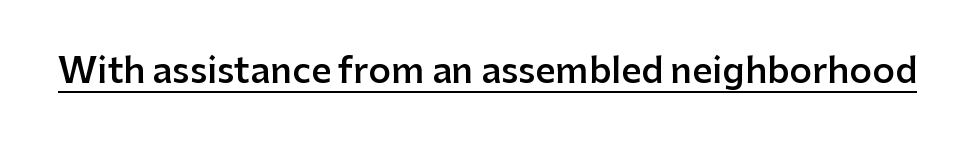
The specimen reads as upright at a glance. The horizontal fit of the characters is conventional and even. Note the varied advance widths — an 'i' is clearly narrower than an 'm'. To sum up the face: it is a sans, with no serifs. The face used here is a semibold: visibly heavier than regular, lighter than bold.
